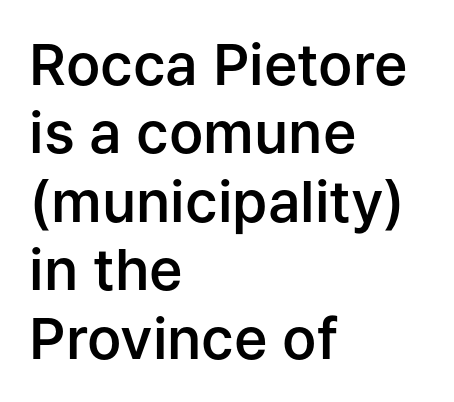
Proportional: the letters do not fall into vertical columns. Designer's note — italics off, roman on. Check the space under the baseline: it is left empty. Caption: multi-line text, flush left, ragged right. Students, note that the glyphs here touch the page at normal intervals. Slightly chunky letters — semibold, I'd say, not full bold.
